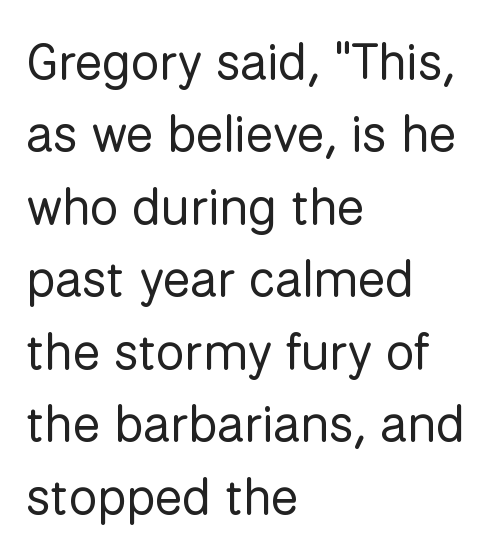
Regarding leading, the lines here are spaced in the standard way. Compared with a typical body face, this is equally light or lighter still. It's the straight-up-and-down kind of type. Looks like regular typesetting: each glyph gets only the width it needs. Short and long lines alike share a common starting point at left.
